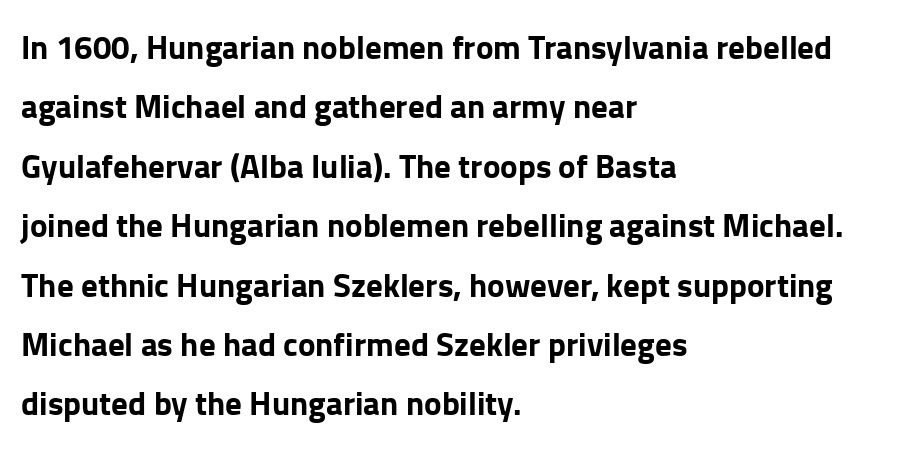
The image shows 33 px bold sans-serif type, upright; set left-aligned, line spacing 1.8x, normal letter spacing, not underlined; low stroke contrast and a medium x-height.
